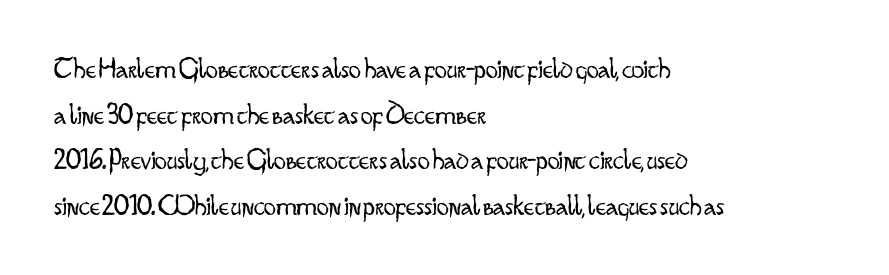
{"serif": "no", "italic": "no", "bold": "no", "weight": "light", "width": "condensed", "stroke_contrast": "low", "x_height": "small", "monospaced": "no", "underline": "no", "align": "left", "line_spacing": "normal", "line_spacing_ratio": 1.52, "letter_spacing": "normal", "letter_spacing_em": 0.0, "glyph_px": 30}
